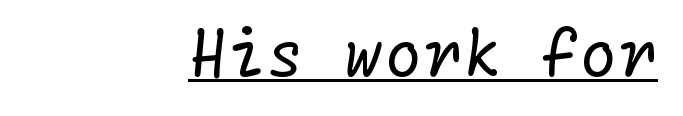
{"serif": "no", "bold": "no", "weight": "regular", "width": "normal", "stroke_contrast": "low", "x_height": "medium", "underline": "yes", "align": "right", "letter_spacing": "normal", "letter_spacing_em": 0.0, "glyph_px": 63}
